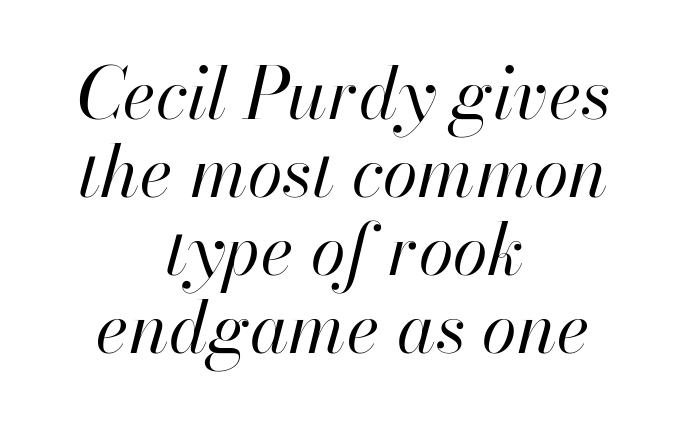
{"italic": "yes", "lean": "right", "slant_degrees": 13, "bold": "no", "weight": "regular", "width": "normal", "stroke_contrast": "high", "x_height": "small", "monospaced": "no", "underline": "no", "align": "center", "line_spacing": "tight", "line_spacing_ratio": 1.1, "letter_spacing": "normal", "letter_spacing_em": 0.0, "glyph_px": 71}
